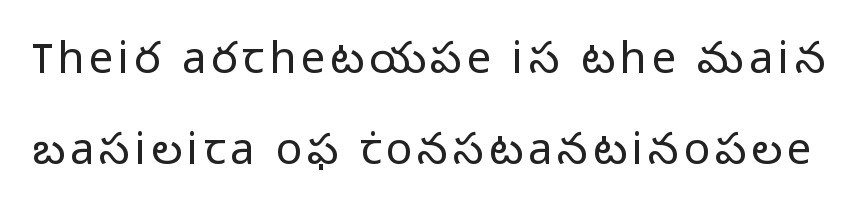
Summary of vertical rhythm: relaxed, with wide interline spacing. Nope, not italic — everything's standing straight. The face used here is proportionally spaced, like ordinary book or web type. Grotesque or geometric, the face here clearly has no serifs.
